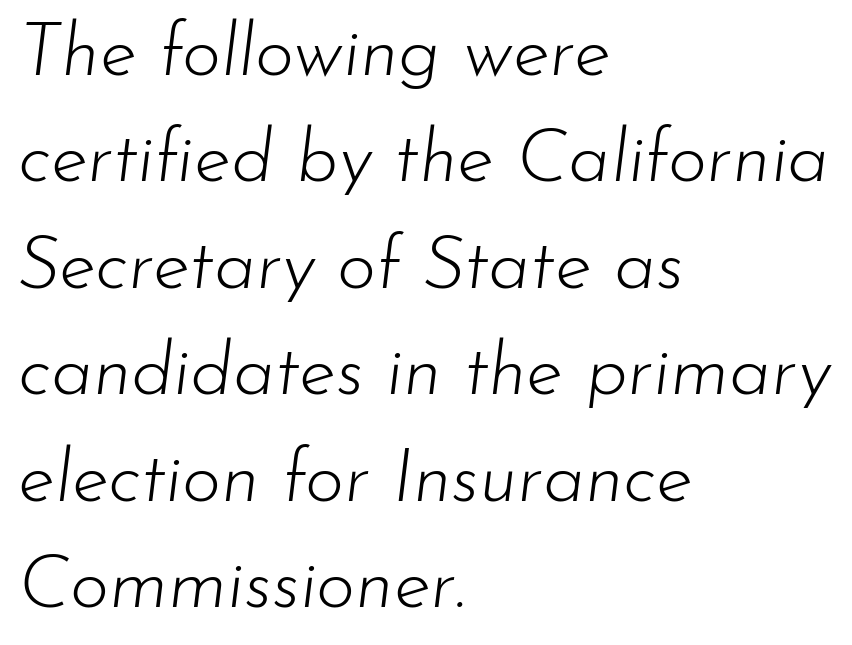
{"italic": "yes", "lean": "right", "slant_degrees": 7, "bold": "no", "weight": "light", "width": "normal", "stroke_contrast": "low", "x_height": "small", "monospaced": "no", "underline": "no", "align": "left", "line_spacing": "normal", "line_spacing_ratio": 1.42, "letter_spacing": "normal", "letter_spacing_em": 0.0, "glyph_px": 75}
